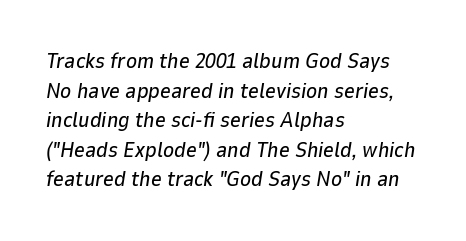
The text block is weighted toward the left margin, trailing off unevenly rightward. You could call the tracking neutral — neither tight nor loose. Yep, that's italic — everything's leaning. Underlining? Definitely not there. The vertical gap from one line to the next is medium.
